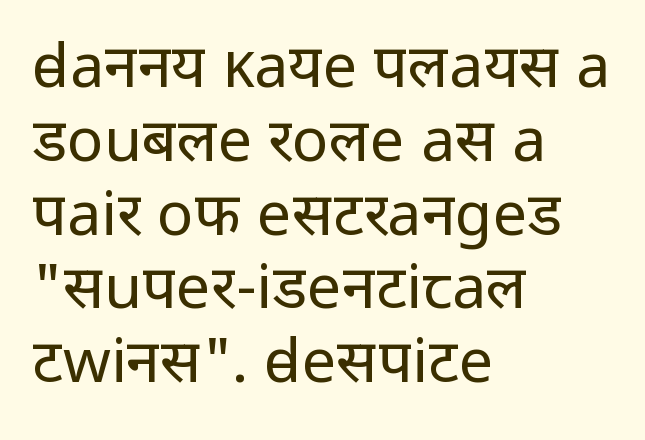
{"serif": "no", "italic": "no", "bold": "no", "weight": "regular", "width": "normal", "stroke_contrast": "low", "x_height": "medium", "monospaced": "no", "underline": "no", "align": "left", "line_spacing_ratio": 1.21, "letter_spacing": "normal", "letter_spacing_em": 0.0, "glyph_px": 61}
